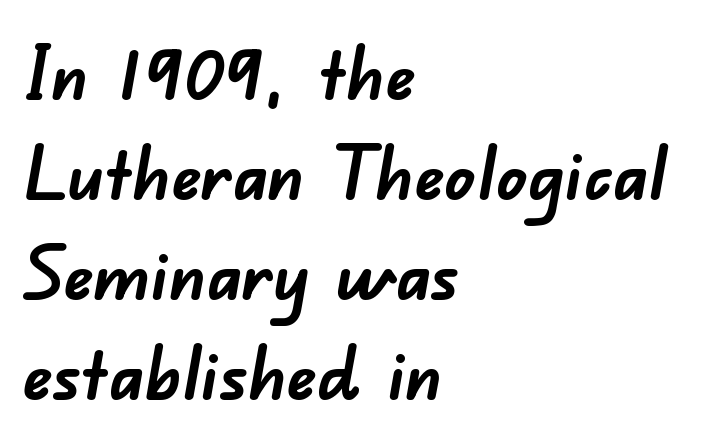
{"serif": "no", "bold": "yes", "weight": "semibold", "width": "normal", "stroke_contrast": "low", "x_height": "small", "monospaced": "no", "underline": "no", "align": "left", "line_spacing": "normal", "line_spacing_ratio": 1.35, "letter_spacing": "normal", "letter_spacing_em": 0.0, "glyph_px": 74}
